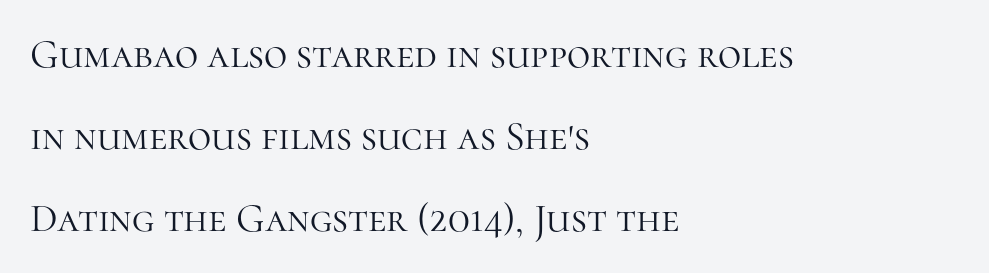
Default kerning and tracking; the words read as compact shapes. Visually the block forms a straight wall on the left and a jagged coastline on the right. Every character sits straight up, as roman type does. The designer dialed line spacing up above the default. Spacing verdict: proportional, widths tailored to each character. What kind of face is this? One with serifs.
